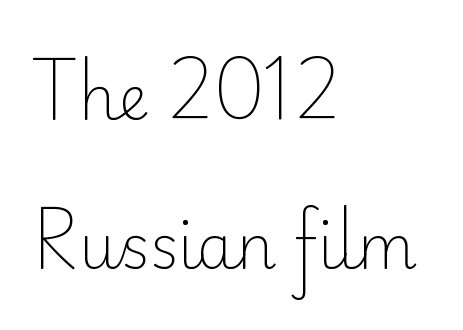
{"serif": "no", "italic": "no", "bold": "no", "weight": "light", "width": "normal", "stroke_contrast": "low", "x_height": "small", "monospaced": "no", "underline": "no", "align": "left", "line_spacing": "loose", "line_spacing_ratio": 2.44, "letter_spacing": "normal", "letter_spacing_em": 0.0, "glyph_px": 61}
